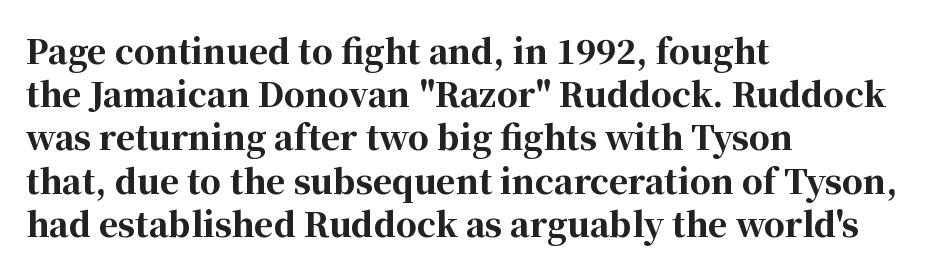
These lines stack with their left ends in a neat column. Quick note: interline space is typical. Character widths vary here, with narrow letters taking less room than wide ones. Strokes here are thick enough to call this a true bold.
